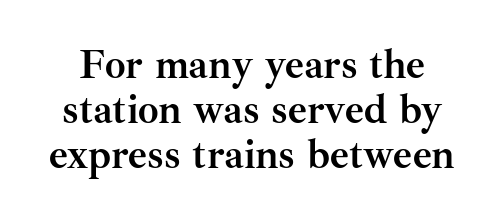
Varying glyph widths throughout — classic text-font behaviour. A typesetter would mark this as roman, not italic. Font category for this specimen: serif. Notice how thick the strokes are: this is what a full bold looks like.
